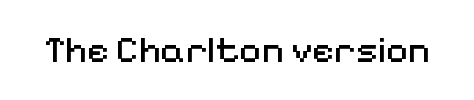
{"serif": "no", "italic": "no", "bold": "no", "weight": "regular", "width": "normal", "stroke_contrast": "medium", "x_height": "medium", "monospaced": "no", "underline": "no", "letter_spacing": "normal", "letter_spacing_em": 0.0, "glyph_px": 38}
